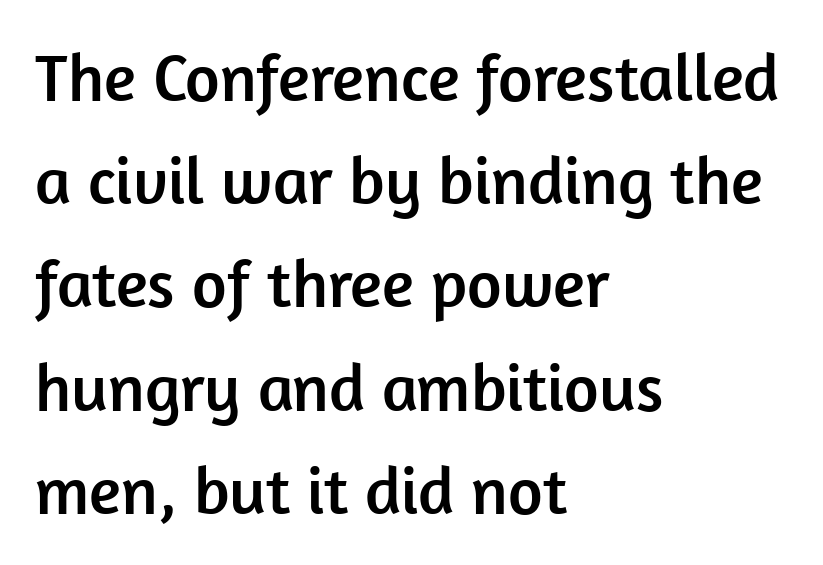
{"serif": "no", "italic": "no", "width": "normal", "stroke_contrast": "low", "x_height": "medium", "monospaced": "no", "underline": "no", "align": "left", "line_spacing": "normal", "line_spacing_ratio": 1.54, "letter_spacing": "normal", "letter_spacing_em": 0.0, "glyph_px": 67}
